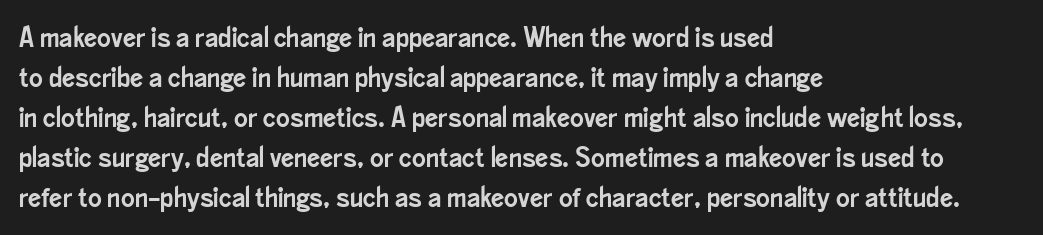
The image shows 29 px condensed sans-serif type, upright; set left-aligned, normal line spacing (1.38x), normal letter spacing, not underlined; low stroke contrast and a small x-height.
